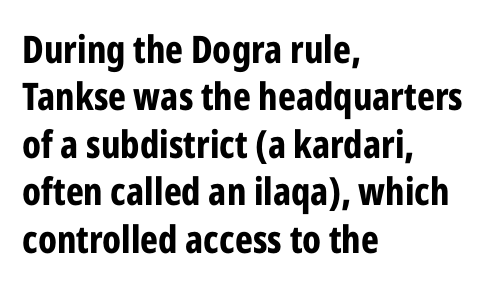
{"serif": "no", "italic": "no", "bold": "yes", "weight": "bold", "width": "condensed", "stroke_contrast": "low", "x_height": "medium", "monospaced": "no", "underline": "no", "align": "left", "line_spacing": "normal", "line_spacing_ratio": 1.25, "letter_spacing": "normal", "letter_spacing_em": 0.0, "glyph_px": 38}
